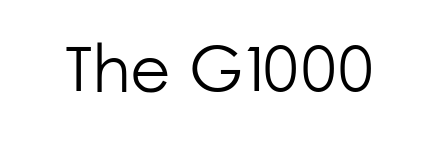
Type without underlining. Stem width sits at or under what a default text font uses. Think of a printed novel: that variable character pitch is what you see here. This is sans-serif lettering, the kind often seen on screens and signage.
